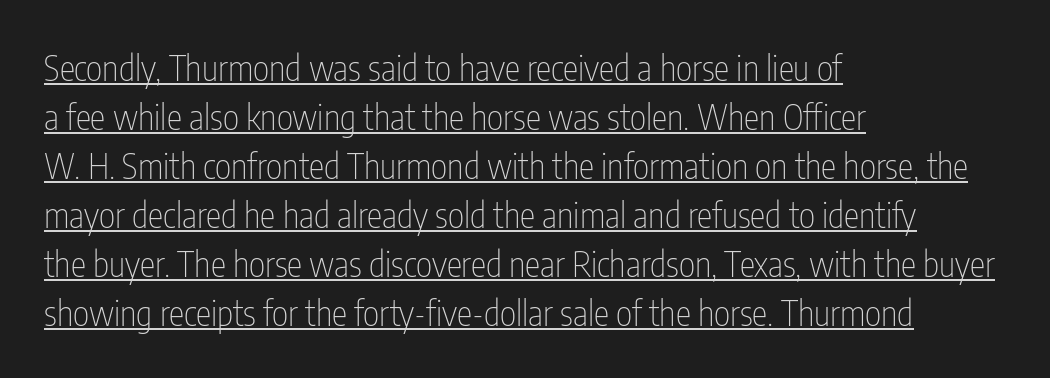
Nothing heavy about these letters — not bold at all. The lettering holds an erect, upright posture throughout. Is there much room between lines? A standard amount, neither cramped nor airy. Has an underline been added? It has.
